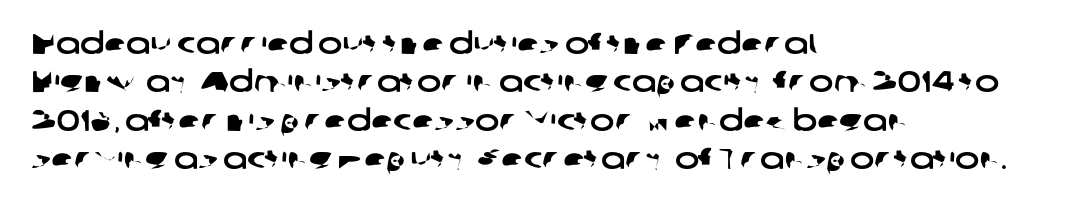
The image shows 29 px wide sans-serif type; set left-aligned, normal line spacing (1.32x), normal letter spacing, not underlined; low stroke contrast and a medium x-height.
